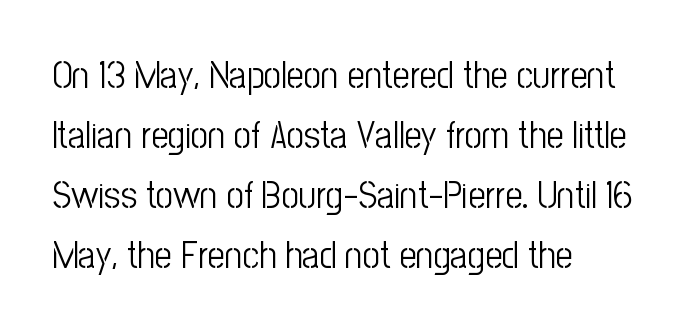
{"serif": "no", "italic": "no", "bold": "no", "weight": "light", "width": "condensed", "stroke_contrast": "low", "x_height": "medium", "monospaced": "no", "underline": "no", "align": "left", "line_spacing": "normal", "line_spacing_ratio": 1.58, "letter_spacing": "normal", "letter_spacing_em": 0.0, "glyph_px": 38}
